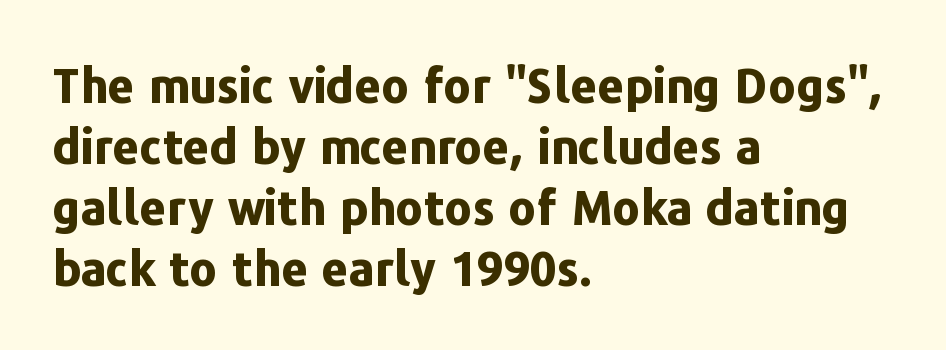
{"serif": "no", "italic": "no", "bold": "yes", "weight": "bold", "width": "normal", "stroke_contrast": "low", "x_height": "medium", "monospaced": "no", "underline": "no", "align": "left", "line_spacing": "normal", "line_spacing_ratio": 1.3, "letter_spacing": "normal", "letter_spacing_em": 0.0, "glyph_px": 47}
